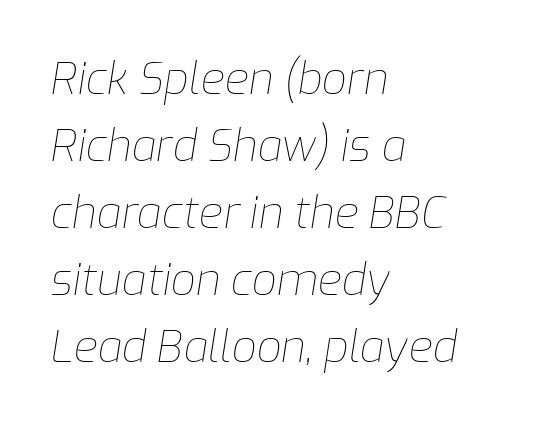
Q: Is the text bold? A: No.
Q: Is the text italic (slanted)? A: Yes, it leans right by about 9 degrees.
Q: Is the text underlined? A: No.
Q: How is the paragraph aligned? A: Left-aligned.
Q: Is the spacing between letters normal or unusually wide? A: Normal.
Q: Is the spacing between lines tight, normal or loose? A: Normal.
Q: Width (condensed, normal, or wide)? A: Normal.
Q: Stroke contrast? A: Low.
Q: x-height? A: Medium.
Q: Monospaced? A: No.
